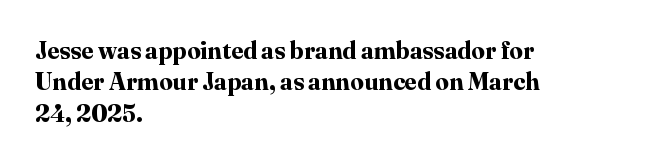
{"italic": "no", "bold": "yes", "underline": "no", "align": "left", "line_spacing": "normal", "line_spacing_ratio": 1.31, "letter_spacing": "normal", "letter_spacing_em": 0.0, "glyph_px": 24}
